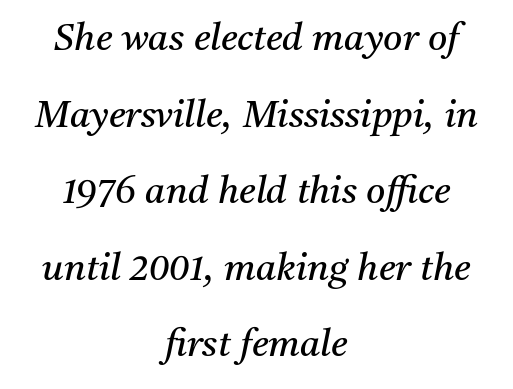
{"serif": "yes", "italic": "yes", "lean": "right", "slant_degrees": 11, "bold": "no", "weight": "regular", "width": "normal", "stroke_contrast": "medium", "x_height": "medium", "monospaced": "no", "underline": "no", "align": "center", "line_spacing": "loose", "line_spacing_ratio": 2.07, "letter_spacing": "normal", "letter_spacing_em": 0.0, "glyph_px": 37}
